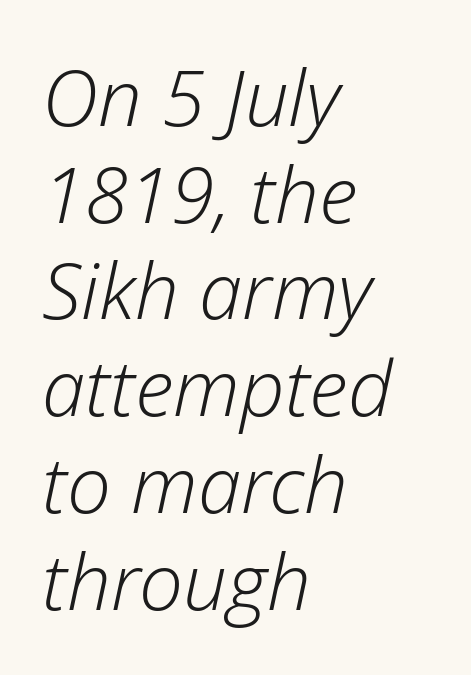
Notice how the stems are inclined rather than vertical — that's the hallmark of italics. Short note: letters normally spaced. Is this a fixed-width face? No — the glyphs have proportional, varying widths. The ragged edge is on the right, which tells us the setting is flush left. Descenders are the only things crossing below the line. These glyphs show unthickened strokes, regular width or finer.
